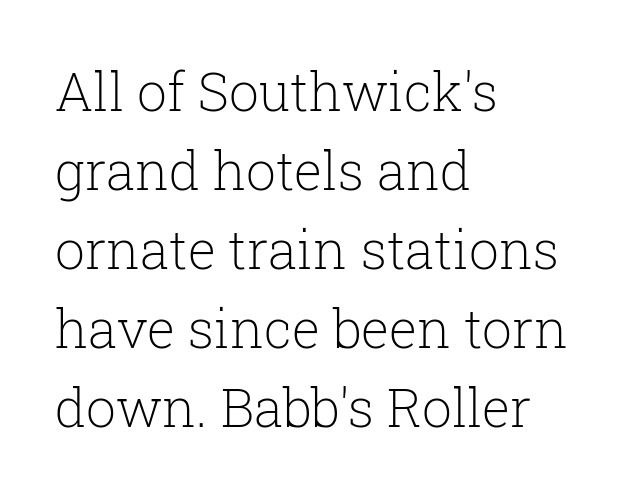
Whoever set this chose a conventional vertical rhythm. Each row of text sits above clean, open space. The passage shown has conventional tracking throughout. The letters advance in unequal steps, a hallmark of proportional type. Horizontal alignment here is leftward, the default for most running prose.
